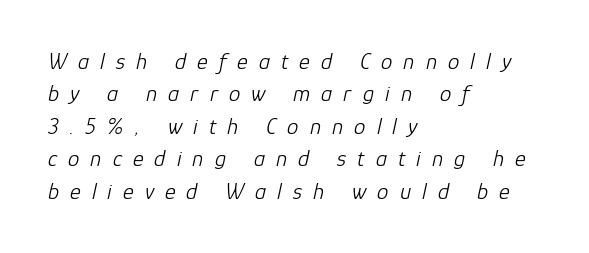
{"italic": "yes", "lean": "right", "slant_degrees": 12, "bold": "no", "underline": "no", "align": "left", "line_spacing": "normal", "line_spacing_ratio": 1.41, "letter_spacing": "wide", "letter_spacing_em": 0.48, "glyph_px": 23}
